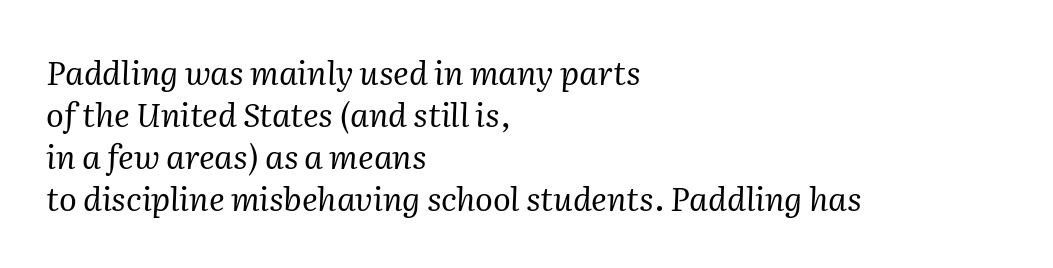
The rag falls on the right side of this text block. Vertical spacing — default. Between one letter and the next there's only the usual sliver of space. The font family rendered here belongs to the serif group. These lines are rendered in a variable-pitch font. Stems and bowls with no extra thickness — not bold.
